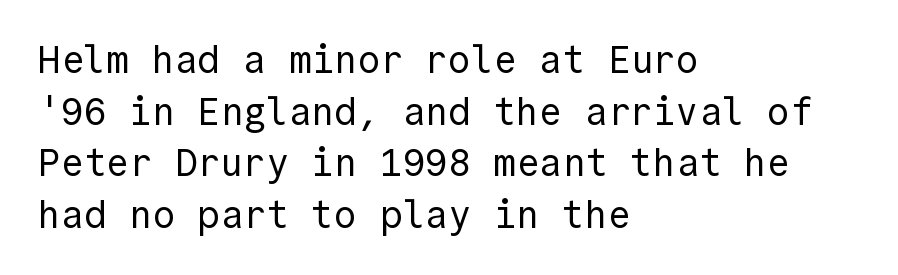
Q: Is the text bold? A: No.
Q: Is the text italic (slanted)? A: No, it is upright.
Q: Is the typeface a serif or a sans-serif typeface? A: Sans-serif.
Q: Is the text underlined? A: No.
Q: How is the paragraph aligned? A: Left-aligned.
Q: Is the spacing between letters normal or unusually wide? A: Normal.
Q: Is the spacing between lines tight, normal or loose? A: Normal.
Q: Width (condensed, normal, or wide)? A: Normal.
Q: x-height? A: Medium.
Q: Monospaced? A: Yes.
